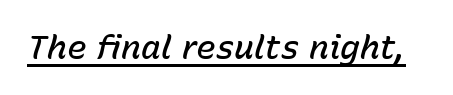
{"italic": "yes", "lean": "right", "slant_degrees": 15, "bold": "semi", "weight": "semibold", "width": "normal", "stroke_contrast": "low", "x_height": "medium", "monospaced": "no", "underline": "yes", "letter_spacing": "normal", "letter_spacing_em": 0.0, "glyph_px": 33}
